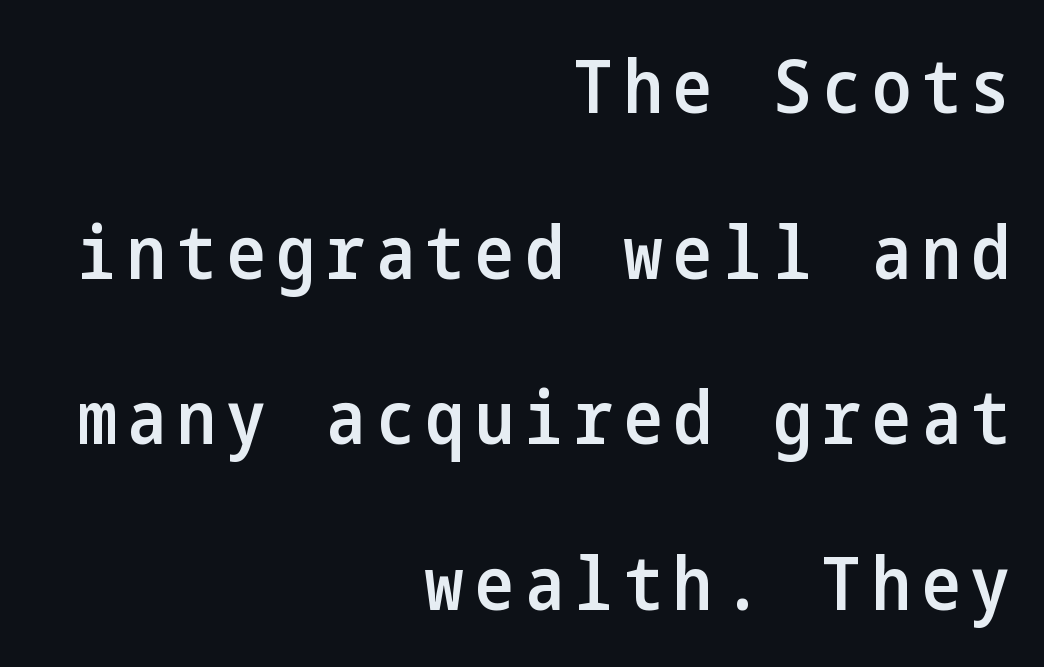
The image shows 73 px semibold, condensed sans-serif type, upright; set right-aligned, loose line spacing (2.27x), not underlined; low stroke contrast and a medium x-height.
